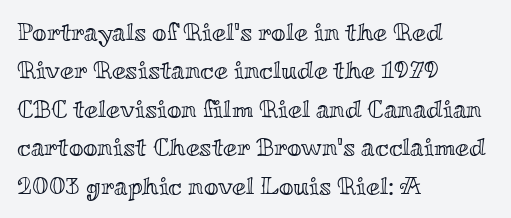
Q: Is the text italic (slanted)? A: No, it is upright.
Q: Is the text underlined? A: No.
Q: How is the paragraph aligned? A: Left-aligned.
Q: Is the spacing between letters normal or unusually wide? A: Normal.
Q: Is the spacing between lines tight, normal or loose? A: Normal.
